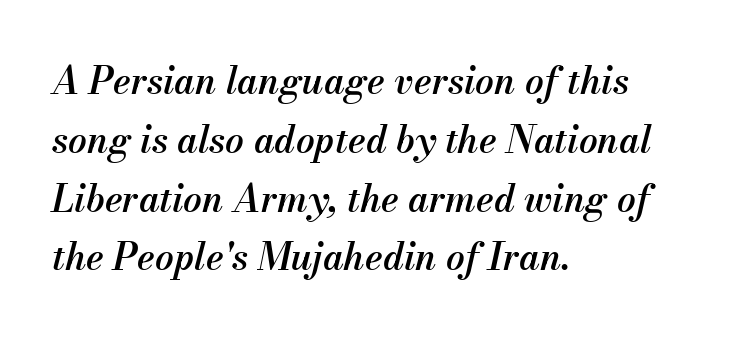
{"italic": "yes", "lean": "right", "slant_degrees": 13, "bold": "semi", "weight": "semibold", "width": "normal", "stroke_contrast": "medium", "x_height": "small", "monospaced": "no", "underline": "no", "align": "left", "line_spacing": "normal", "line_spacing_ratio": 1.59, "letter_spacing": "normal", "letter_spacing_em": 0.0, "glyph_px": 37}
